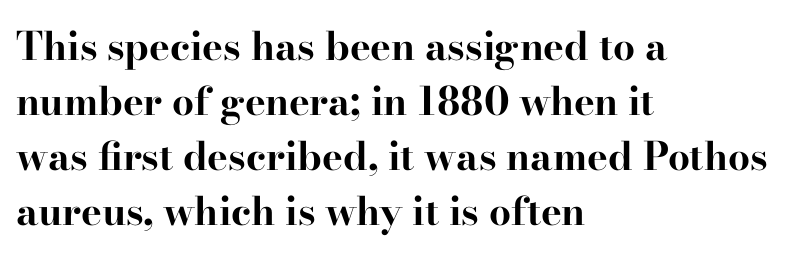
The image shows 39 px bold, wide serif type, upright; set left-aligned, normal line spacing (1.41x), normal letter spacing, not underlined; high stroke contrast and a small x-height.
